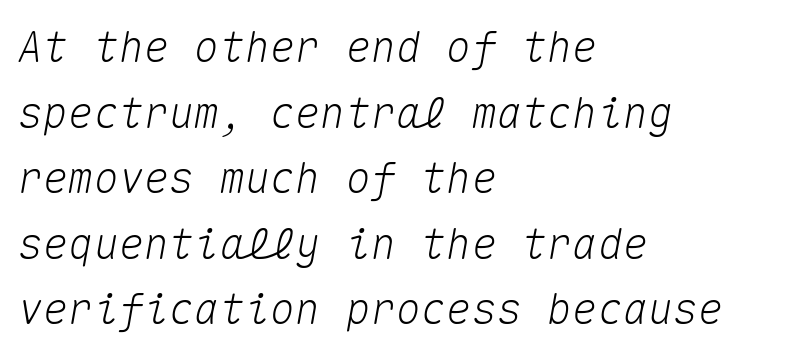
Q: Is the text italic (slanted)? A: Yes, it leans right by about 10 degrees.
Q: Is the text underlined? A: No.
Q: How is the paragraph aligned? A: Left-aligned.
Q: Is the spacing between letters normal or unusually wide? A: Normal.
Q: Is the spacing between lines tight, normal or loose? A: Normal.
Q: Width (condensed, normal, or wide)? A: Normal.
Q: Stroke contrast? A: Medium.
Q: x-height? A: Medium.
Q: Monospaced? A: Yes.
